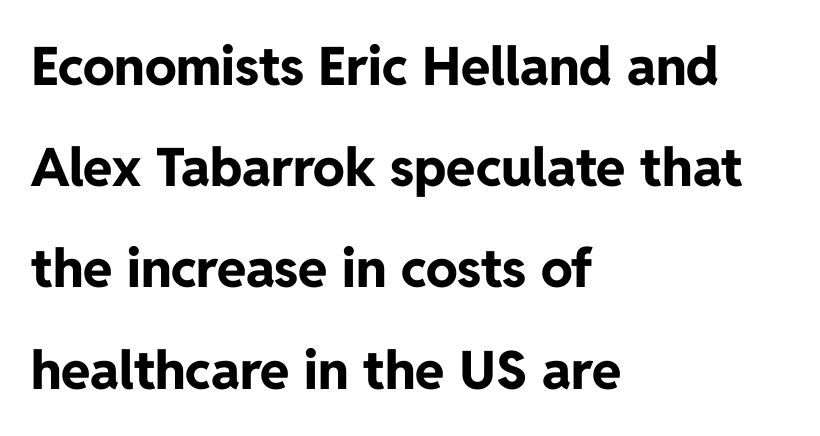
The type sits square on the baseline with zero lean. Casual observation: everything's shoved over to the left. Examine the stroke ends and you'll find no serifs. Tracking here is standard; glyphs follow each other at the usual distance. Beneath every word, the page is bare. Airy leading.
